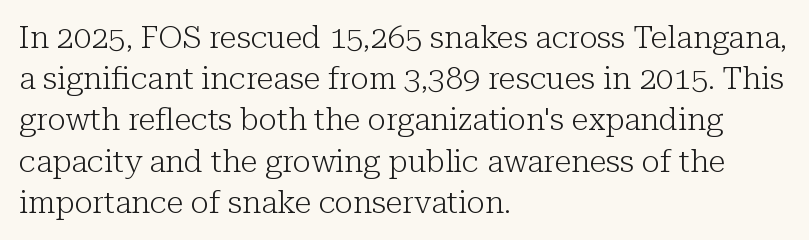
Q: Is the text bold? A: No.
Q: Is the text italic (slanted)? A: No, it is upright.
Q: Is the typeface a serif or a sans-serif typeface? A: Serif.
Q: Is the text underlined? A: No.
Q: How is the paragraph aligned? A: Left-aligned.
Q: Is the spacing between letters normal or unusually wide? A: Normal.
Q: Is the spacing between lines tight, normal or loose? A: Normal.
Q: Width (condensed, normal, or wide)? A: Normal.
Q: Stroke contrast? A: Low.
Q: x-height? A: Medium.
Q: Monospaced? A: No.
